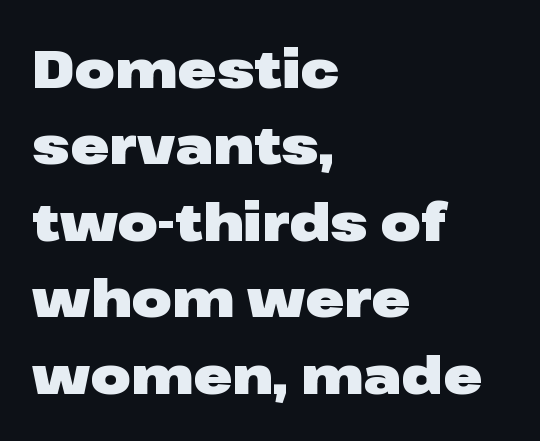
Stroke terminals: plain, sans-serif. The passage shown is typed in a proportional face where columns would drift. A roman cut, with each character standing at attention. The string is rendered with underlining switched off. The block of text has a typical density, with ordinary space between rows. Caption: bold face, heavy strokes.
